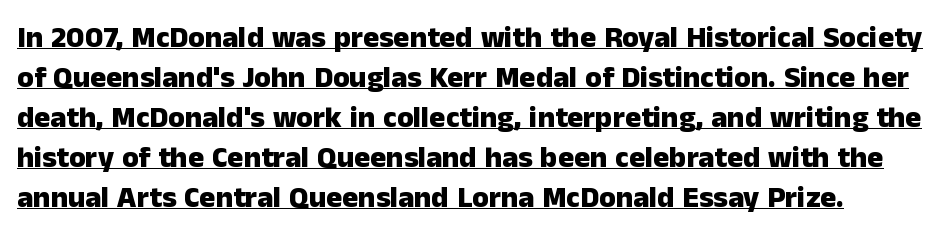
{"serif": "no", "italic": "no", "bold": "yes", "weight": "heavy", "width": "normal", "stroke_contrast": "low", "x_height": "medium", "monospaced": "no", "underline": "yes", "line_spacing": "normal", "line_spacing_ratio": 1.33, "letter_spacing": "normal", "letter_spacing_em": 0.0, "glyph_px": 30}
